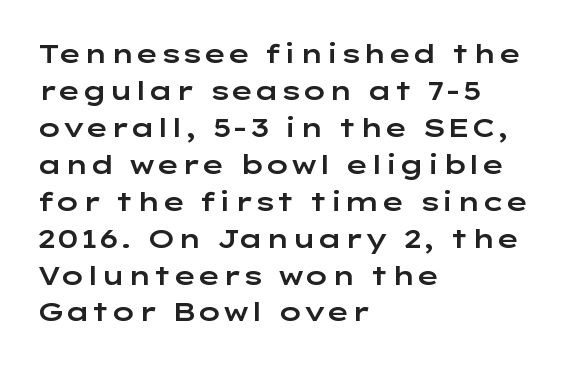
Q: Is the text italic (slanted)? A: No, it is upright.
Q: Is the text underlined? A: No.
Q: How is the paragraph aligned? A: Left-aligned.
Q: Is the spacing between letters normal or unusually wide? A: Normal.
Q: Is the spacing between lines tight, normal or loose? A: Normal.
